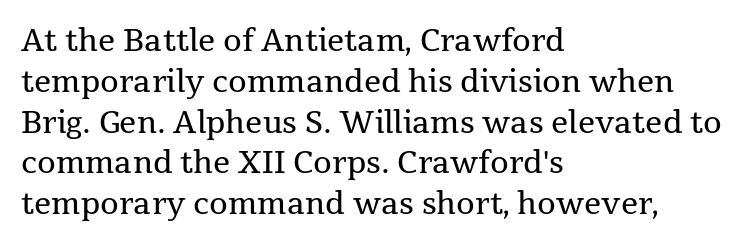
The image shows 30 px regular-weight serif type, upright; set left-aligned, normal line spacing (1.36x), normal letter spacing, not underlined; medium stroke contrast and a medium x-height.
